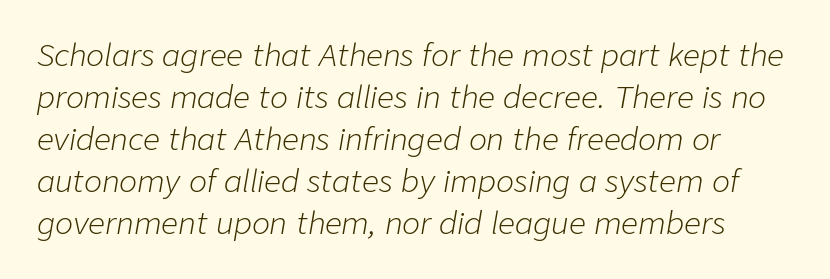
Letter spacing: default. Here the designer chose a conventional face with non-uniform glyph widths. Compared with ordinary roman type, these characters are visibly tilted. Weight: not bold — regular or lighter. Regarding leading, the lines here are spaced in the standard way. Beneath every word, the page is bare.
